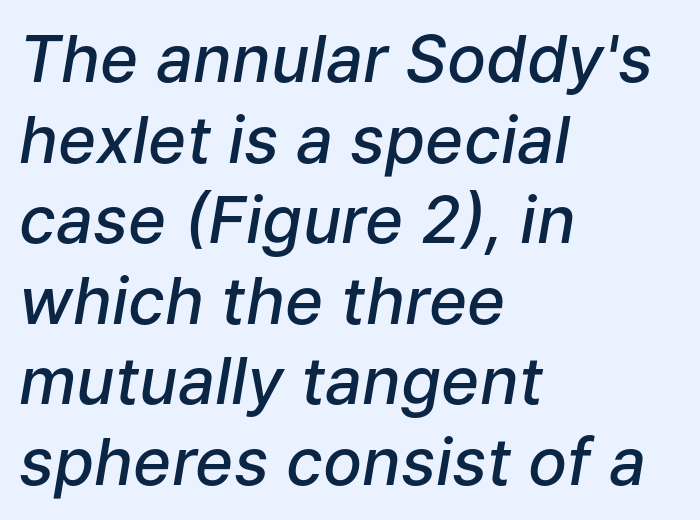
Q: Is the text bold? A: Semi-bold.
Q: Is the text italic (slanted)? A: Yes, it leans right by about 9 degrees.
Q: Is the text underlined? A: No.
Q: How is the paragraph aligned? A: Left-aligned.
Q: Is the spacing between letters normal or unusually wide? A: Normal.
Q: Width (condensed, normal, or wide)? A: Normal.
Q: Stroke contrast? A: Low.
Q: x-height? A: Medium.
Q: Monospaced? A: No.
